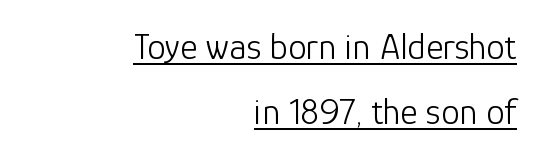
{"serif": "no", "italic": "no", "bold": "no", "weight": "light", "width": "normal", "stroke_contrast": "low", "x_height": "medium", "monospaced": "no", "underline": "yes", "align": "right", "line_spacing_ratio": 1.76, "letter_spacing": "normal", "letter_spacing_em": 0.0, "glyph_px": 37}
